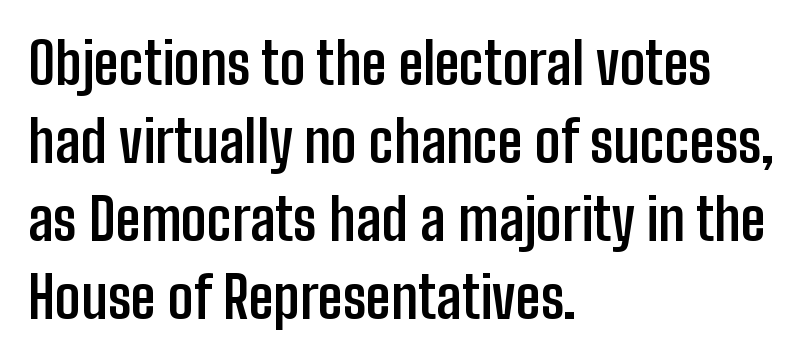
Q: Is the text bold? A: Yes.
Q: Is the text italic (slanted)? A: No, it is upright.
Q: Is the typeface a serif or a sans-serif typeface? A: Sans-serif.
Q: Is the text underlined? A: No.
Q: How is the paragraph aligned? A: Left-aligned.
Q: Is the spacing between letters normal or unusually wide? A: Normal.
Q: Is the spacing between lines tight, normal or loose? A: Normal.
Q: Width (condensed, normal, or wide)? A: Condensed.
Q: Stroke contrast? A: Low.
Q: x-height? A: Medium.
Q: Monospaced? A: No.
